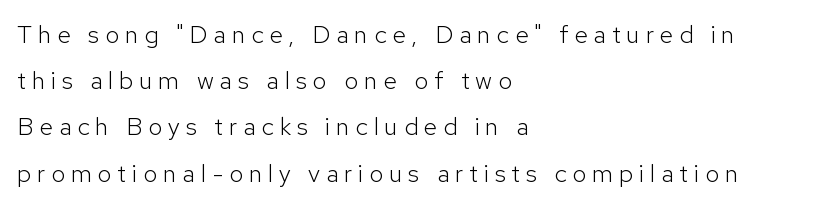
Q: Is the text bold? A: No.
Q: Is the text italic (slanted)? A: No, it is upright.
Q: Is the text underlined? A: No.
Q: How is the paragraph aligned? A: Left-aligned.
Q: Is the spacing between letters normal or unusually wide? A: Unusually wide.
